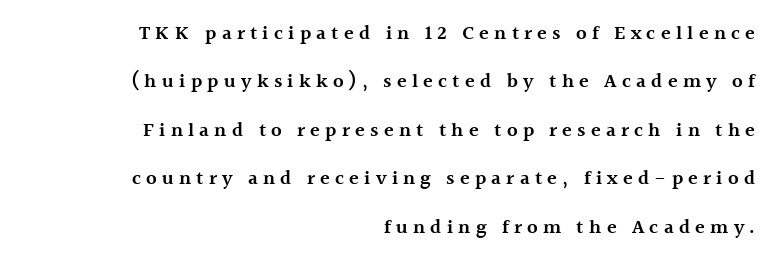
Q: Is the text bold? A: Semi-bold.
Q: Is the text italic (slanted)? A: No, it is upright.
Q: Is the text underlined? A: No.
Q: How is the paragraph aligned? A: Right-aligned.
Q: Is the spacing between letters normal or unusually wide? A: Unusually wide.
Q: Is the spacing between lines tight, normal or loose? A: Loose.
